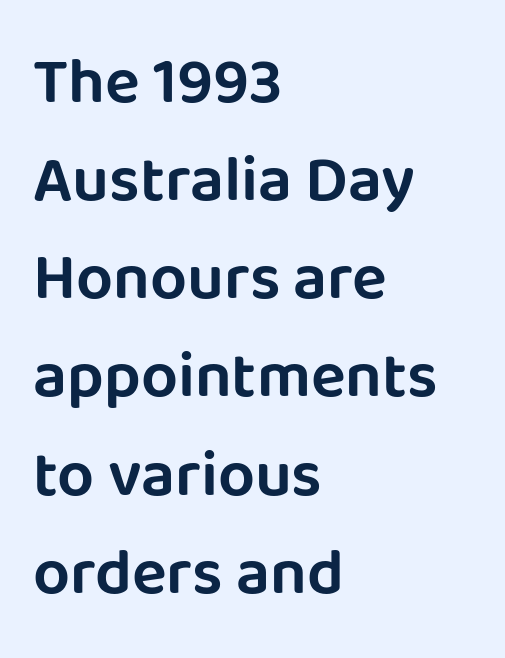
Q: Is the text italic (slanted)? A: No, it is upright.
Q: Is the typeface a serif or a sans-serif typeface? A: Sans-serif.
Q: Is the text underlined? A: No.
Q: How is the paragraph aligned? A: Left-aligned.
Q: Is the spacing between letters normal or unusually wide? A: Normal.
Q: Is the spacing between lines tight, normal or loose? A: Normal.
Q: Width (condensed, normal, or wide)? A: Normal.
Q: Stroke contrast? A: Low.
Q: x-height? A: Large.
Q: Monospaced? A: No.
